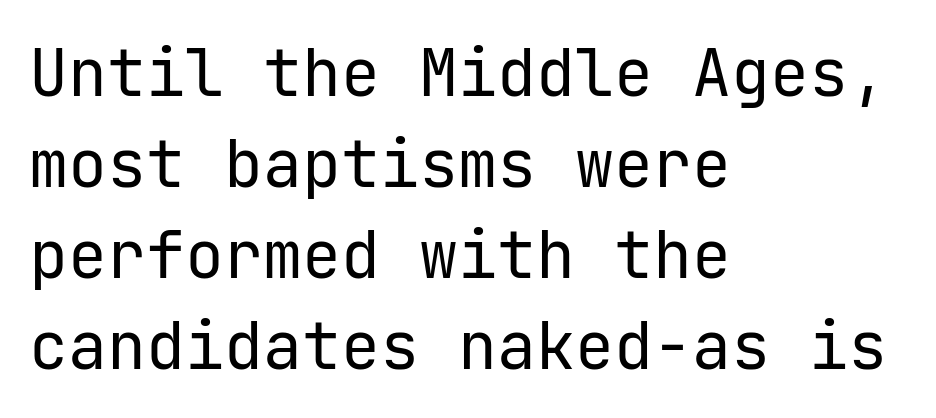
{"serif": "no", "italic": "no", "bold": "no", "weight": "regular", "width": "normal", "stroke_contrast": "low", "x_height": "medium", "underline": "no", "align": "left", "line_spacing": "normal", "line_spacing_ratio": 1.4, "letter_spacing": "normal", "letter_spacing_em": 0.0, "glyph_px": 65}
